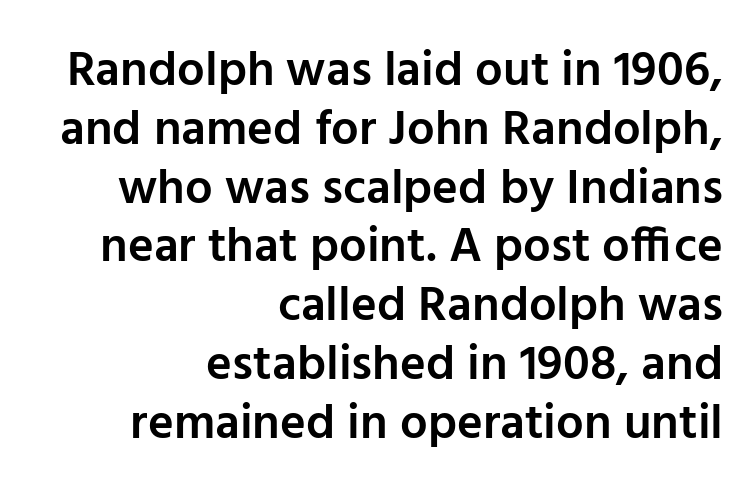
The passage shown is typed in a proportional face where columns would drift. I'd describe the lettering as semibold — firm but not a full bold. This rendering leaves character spacing at its baseline value. Nobody drew a line under any word here.
